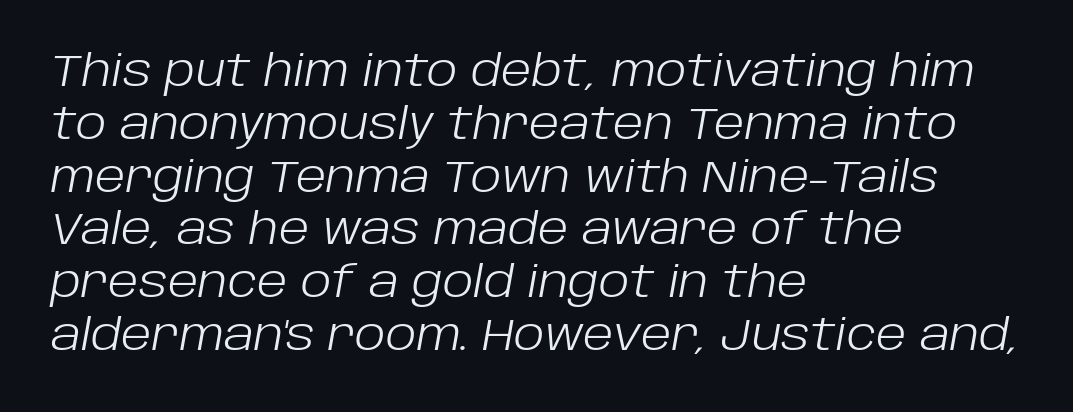
Q: Is the text bold? A: No.
Q: Is the text italic (slanted)? A: Yes, it leans right by about 10 degrees.
Q: Is the text underlined? A: No.
Q: How is the paragraph aligned? A: Left-aligned.
Q: Is the spacing between letters normal or unusually wide? A: Normal.
Q: Width (condensed, normal, or wide)? A: Normal.
Q: Stroke contrast? A: Low.
Q: x-height? A: Large.
Q: Monospaced? A: No.
